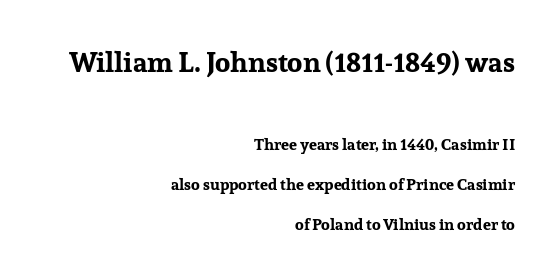
{"serif": "yes", "italic": "no", "bold": "yes", "weight": "bold", "width": "normal", "stroke_contrast": "low", "x_height": "medium", "monospaced": "no", "underline": "no", "align": "right", "line_spacing": "loose", "line_spacing_ratio": 2.49, "letter_spacing": "normal", "letter_spacing_em": 0.0, "larger_block": "first", "size_ratio": 1.75, "glyph_px": 28}
